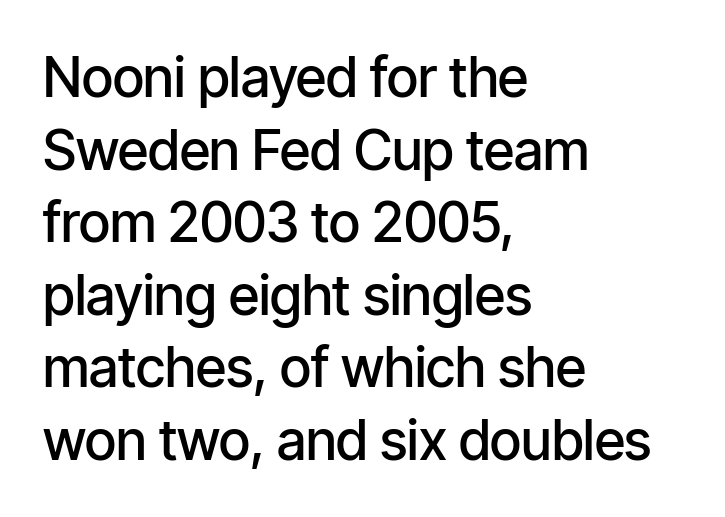
Regarding serifs, this sample does without them. In terms of leading, this rendering sits right in the middle. The font is running at a semibold setting, under full bold. Rule under the text: the space is simply empty. What stands out about the letter spacing? Nothing — it is the standard amount.
